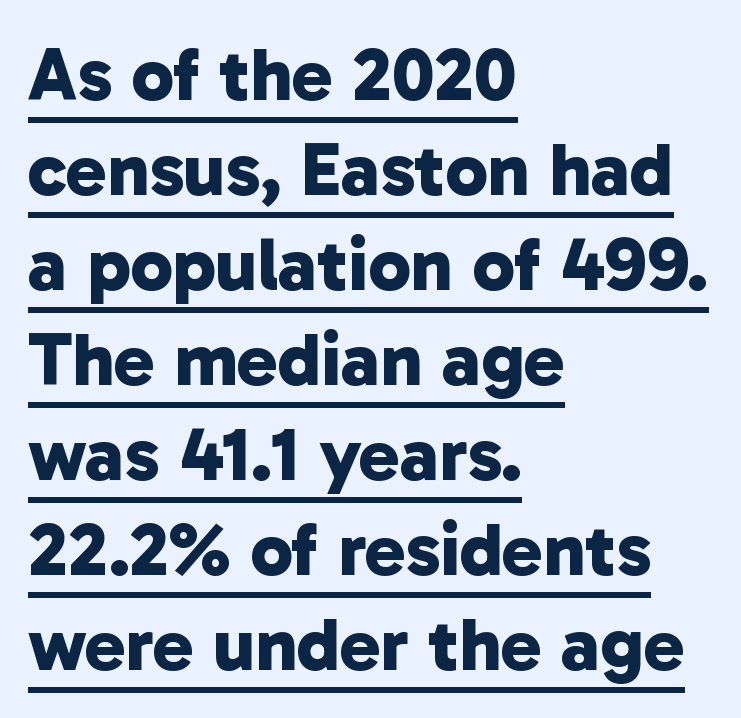
{"serif": "no", "bold": "yes", "weight": "bold", "width": "normal", "stroke_contrast": "low", "x_height": "medium", "monospaced": "no", "underline": "yes", "align": "left", "line_spacing": "normal", "line_spacing_ratio": 1.25, "letter_spacing": "normal", "letter_spacing_em": 0.0, "glyph_px": 76}
